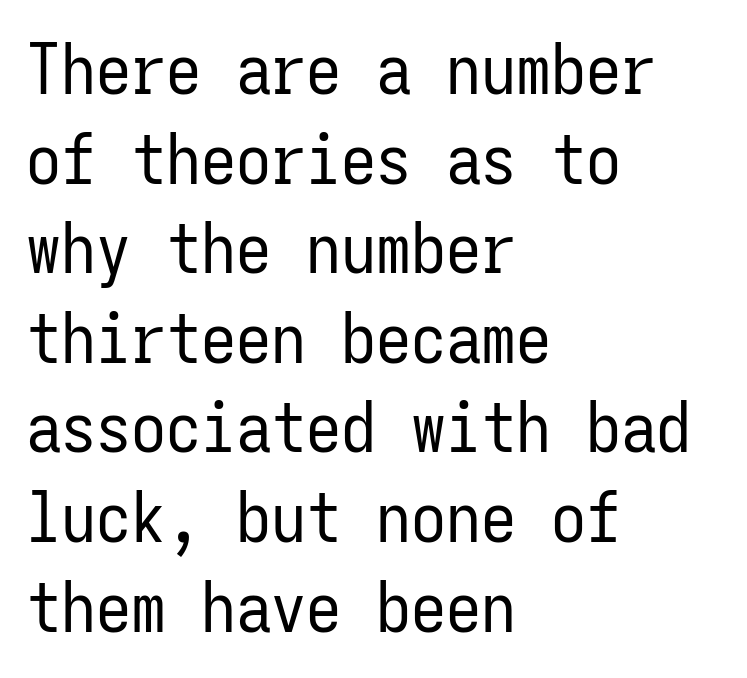
This reads as an unemphasized weight, regular at the heaviest. Caption: multi-line text, flush left, ragged right. The leading is moderate, giving the passage an even texture. Nothing sits at the stroke ends, so this counts as sans-serif.
